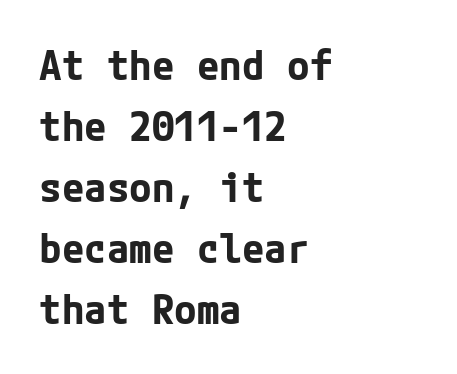
{"serif": "no", "italic": "no", "bold": "yes", "weight": "bold", "width": "normal", "stroke_contrast": "low", "x_height": "medium", "underline": "no", "align": "left", "line_spacing": "normal", "line_spacing_ratio": 1.49, "letter_spacing": "normal", "letter_spacing_em": 0.0, "glyph_px": 41}
